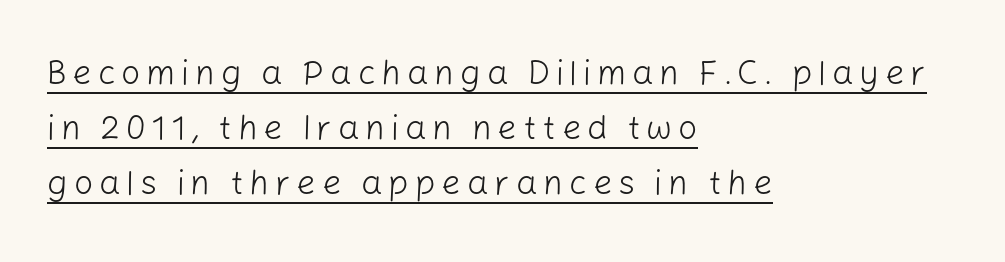
{"serif": "no", "italic": "no", "bold": "no", "weight": "light", "width": "normal", "stroke_contrast": "low", "x_height": "medium", "monospaced": "no", "underline": "yes", "align": "left", "line_spacing": "normal", "line_spacing_ratio": 1.62, "glyph_px": 34}
